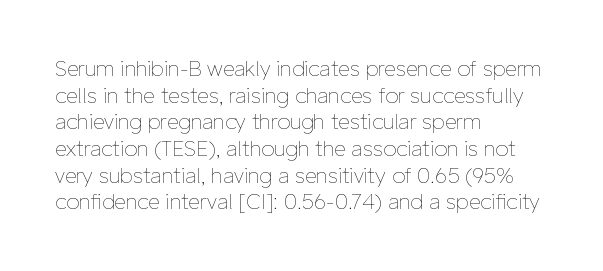
{"italic": "no", "bold": "no", "underline": "no", "align": "left", "line_spacing": "normal", "line_spacing_ratio": 1.27, "letter_spacing": "normal", "letter_spacing_em": 0.0, "glyph_px": 21}
